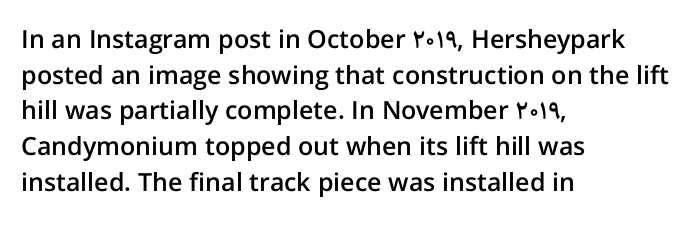
{"italic": "no", "bold": "semi", "underline": "no", "align": "left", "line_spacing": "normal", "line_spacing_ratio": 1.43, "letter_spacing": "normal", "letter_spacing_em": 0.0, "glyph_px": 25}
